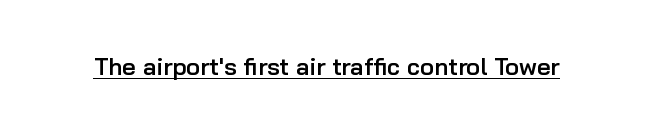
The image shows 24 px text type, upright; set normal letter spacing, underlined.
